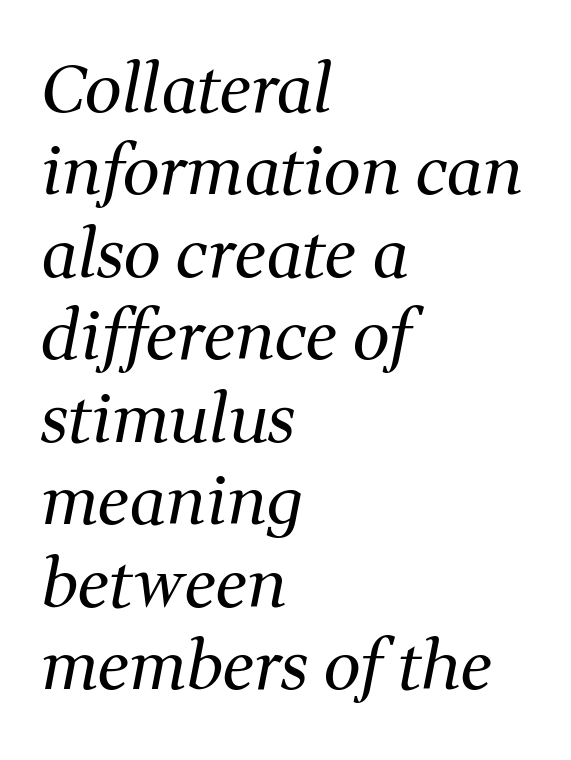
The image shows 66 px regular-weight serif type, italic (leaning right); set left-aligned, normal line spacing (1.25x), normal letter spacing, not underlined; medium stroke contrast and a medium x-height.
